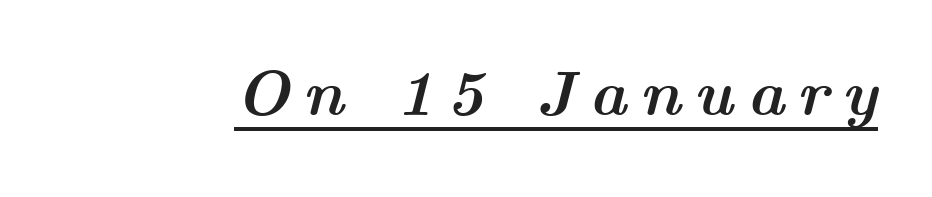
{"italic": "yes", "lean": "right", "slant_degrees": 14, "bold": "yes", "weight": "semibold", "width": "wide", "stroke_contrast": "medium", "x_height": "medium", "monospaced": "no", "underline": "yes", "letter_spacing": "wide", "letter_spacing_em": 0.2, "glyph_px": 64}
